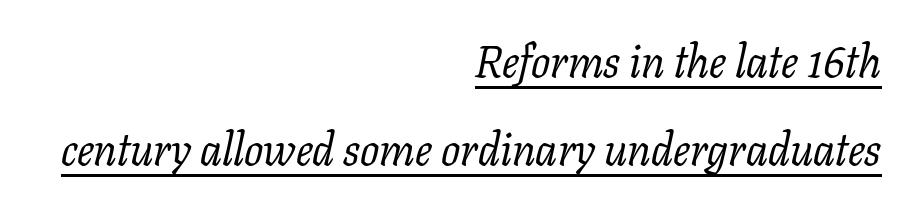
The space between consecutive lines is lavish. Every word sits above its own underline. Spacing verdict: proportional, widths tailored to each character. Quick note: italic. The tracking reads as untouched default to a designer's eye.
